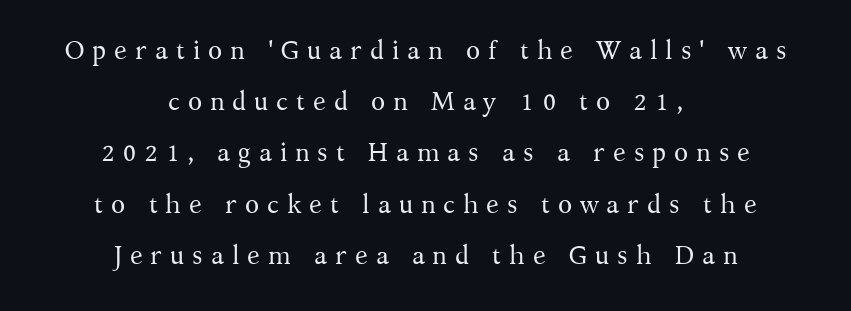
The image shows 26 px text type, upright; set centered, loose line spacing (1.97x), unusually wide letter spacing (+0.3 em), not underlined.
